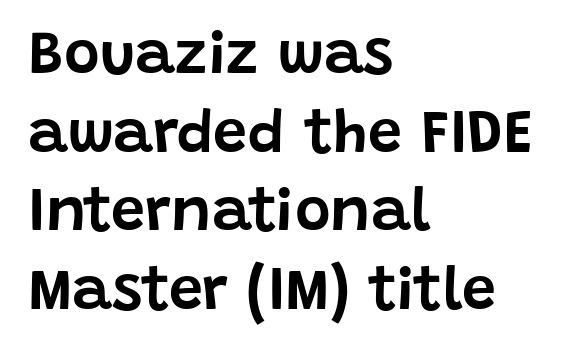
No feet cap the strokes, marking this as sans-serif type. The letters advance in unequal steps, a hallmark of proportional type. The rendering uses a moderate line-height, typical for paragraphs. Unmarked baselines from the first word to the last. Look at the tracking — it's just the regular setting, nothing added. Characters remain perfectly vertical along every line.
